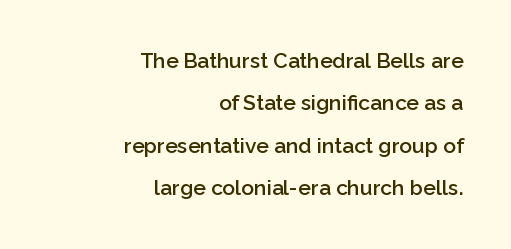
Q: Is the text bold? A: Semi-bold.
Q: Is the text italic (slanted)? A: No, it is upright.
Q: Is the text underlined? A: No.
Q: How is the paragraph aligned? A: Right-aligned.
Q: Is the spacing between letters normal or unusually wide? A: Normal.
Q: Is the spacing between lines tight, normal or loose? A: Loose.
